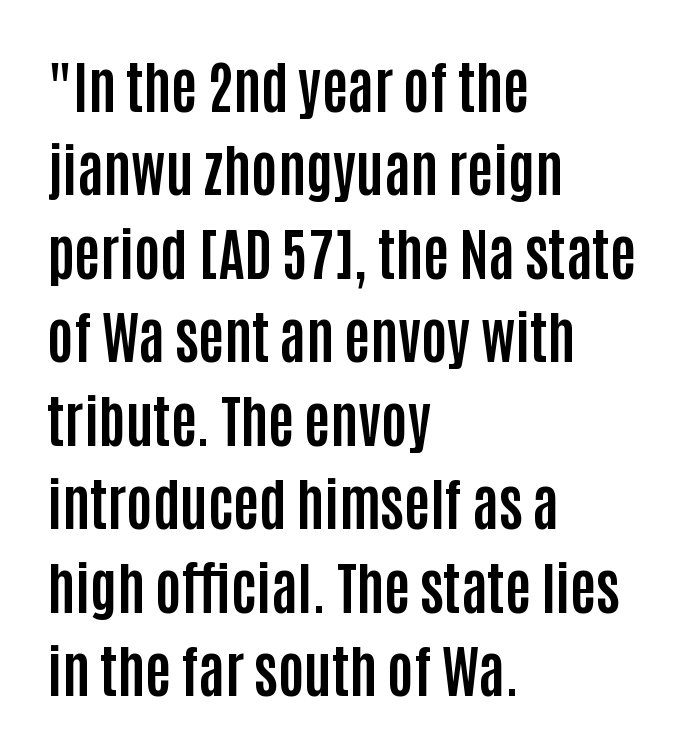
{"serif": "no", "italic": "no", "bold": "yes", "weight": "bold", "width": "condensed", "stroke_contrast": "low", "x_height": "large", "monospaced": "no", "underline": "no", "align": "left", "line_spacing": "normal", "line_spacing_ratio": 1.49, "letter_spacing": "normal", "letter_spacing_em": 0.0, "glyph_px": 56}
